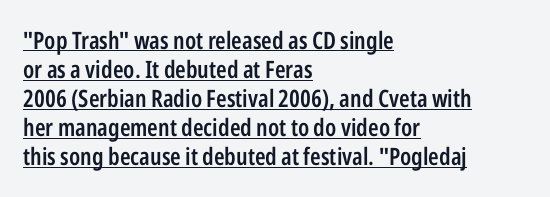
The image shows 24 px text type, upright; set left-aligned, line spacing 1.21x, normal letter spacing, underlined.
